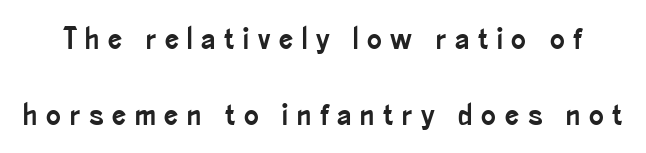
Q: Is the text italic (slanted)? A: No, it is upright.
Q: Is the typeface a serif or a sans-serif typeface? A: Sans-serif.
Q: Is the text underlined? A: No.
Q: Is the spacing between letters normal or unusually wide? A: Unusually wide.
Q: Is the spacing between lines tight, normal or loose? A: Loose.
Q: Width (condensed, normal, or wide)? A: Condensed.
Q: Stroke contrast? A: Low.
Q: x-height? A: Small.
Q: Monospaced? A: No.
